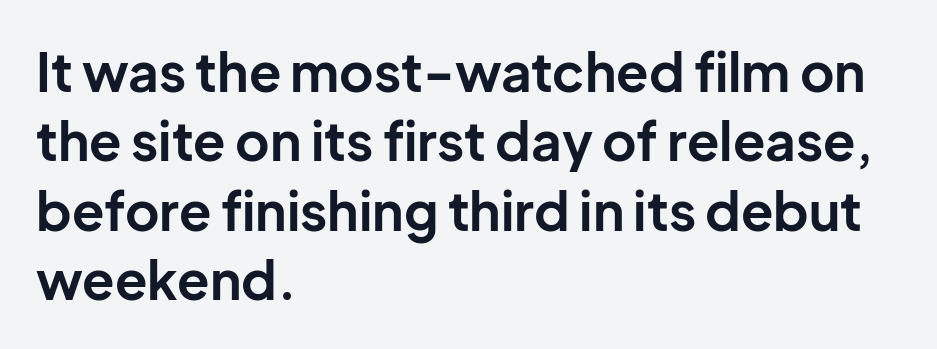
The image shows 53 px bold sans-serif type, upright; set left-aligned, normal line spacing (1.31x), normal letter spacing, not underlined; low stroke contrast and a medium x-height.
